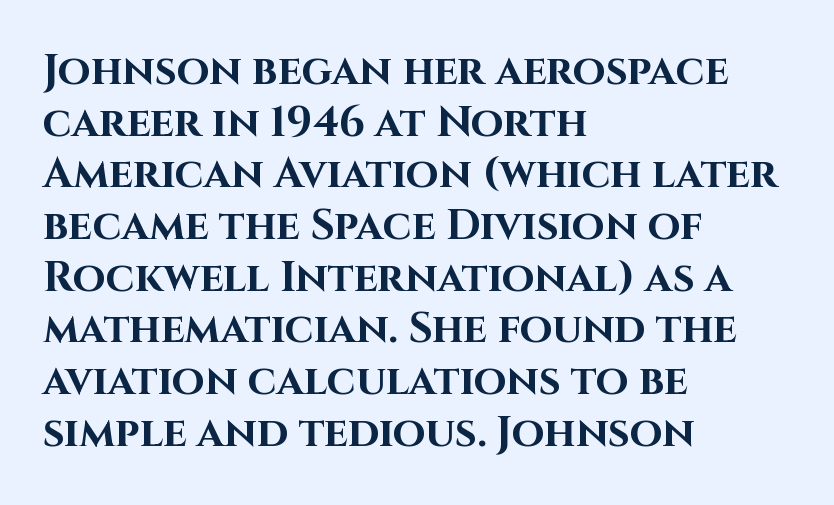
Plain, unruled lines of type. The paragraph shown leans on its left margin. The horizontal fit of the characters is conventional and even. The face used here is proportionally spaced, like ordinary book or web type. This is sans-serif lettering, the kind often seen on screens and signage.
